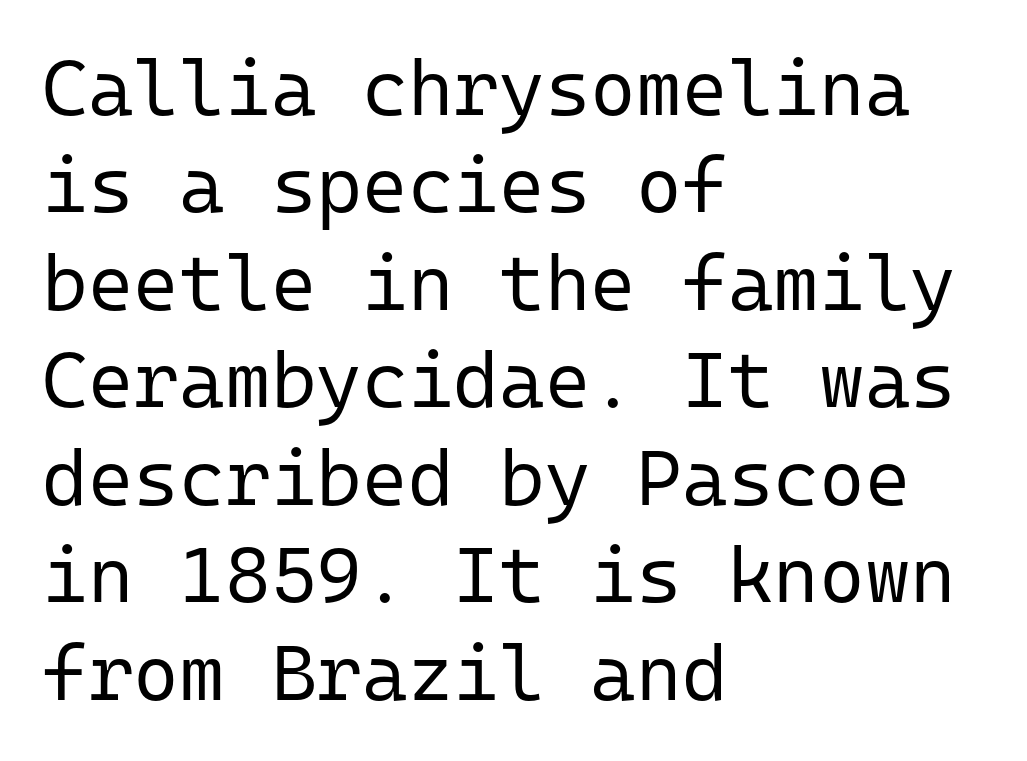
Is the letter spacing exaggerated? No — it looks like the ordinary default. Unlike a traditional serif, this face leaves its strokes unadorned. Summary of vertical rhythm: regular, with standard interline spacing. Where is the straight margin? On the left.
